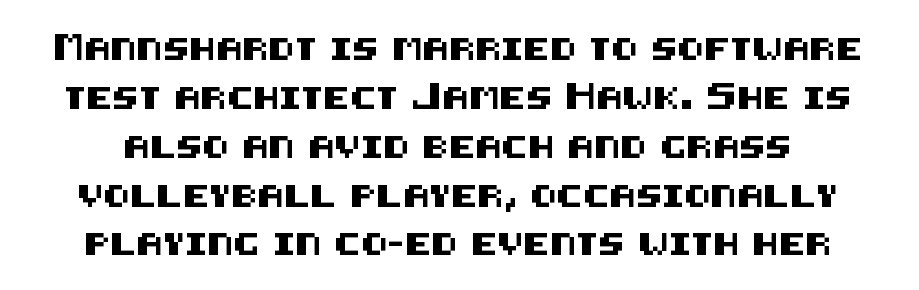
{"italic": "no", "underline": "no", "line_spacing": "loose", "line_spacing_ratio": 2.22, "letter_spacing": "normal", "letter_spacing_em": 0.0, "glyph_px": 22}
